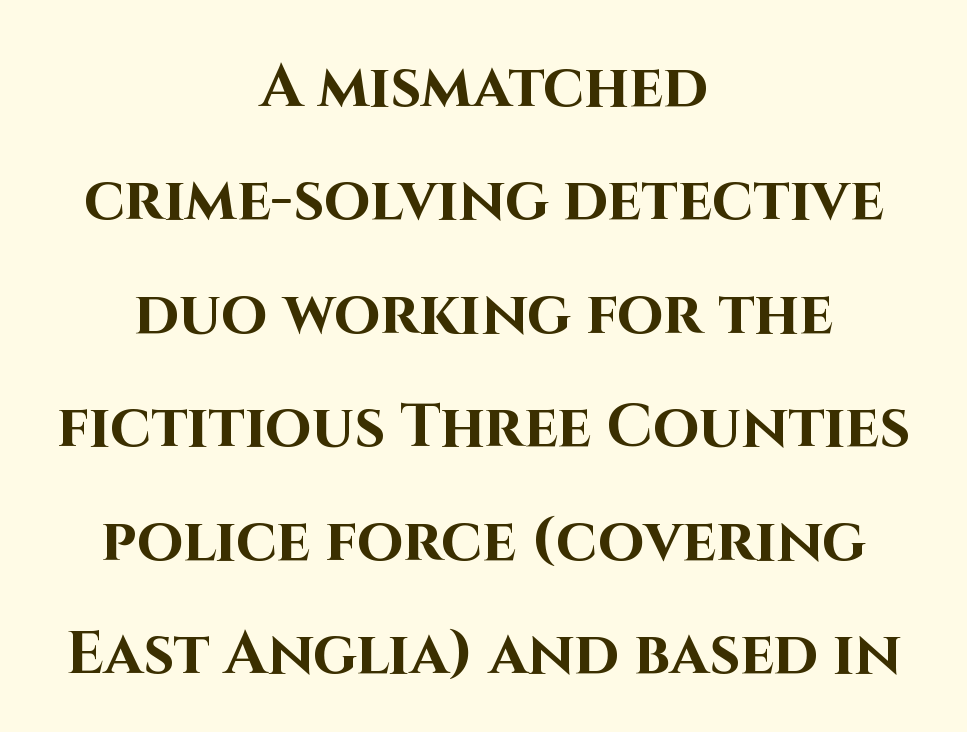
Q: Is the text bold? A: Yes.
Q: Is the text italic (slanted)? A: No, it is upright.
Q: Is the typeface a serif or a sans-serif typeface? A: Sans-serif.
Q: Is the text underlined? A: No.
Q: How is the paragraph aligned? A: Centered.
Q: Is the spacing between letters normal or unusually wide? A: Normal.
Q: Width (condensed, normal, or wide)? A: Normal.
Q: Stroke contrast? A: High.
Q: x-height? A: Large.
Q: Monospaced? A: No.
